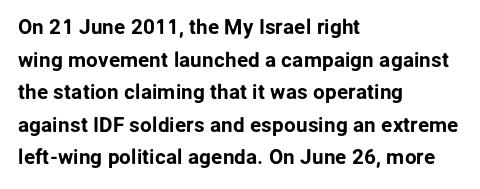
{"italic": "no", "underline": "no", "align": "left", "line_spacing": "normal", "line_spacing_ratio": 1.55, "letter_spacing": "normal", "letter_spacing_em": 0.0, "glyph_px": 21}
